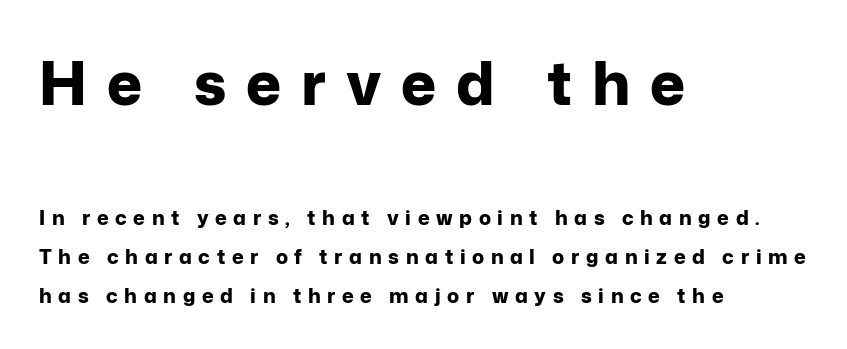
Q: Is the text bold? A: Yes.
Q: Is the text italic (slanted)? A: No, it is upright.
Q: Is the typeface a serif or a sans-serif typeface? A: Sans-serif.
Q: Is the text underlined? A: No.
Q: How is the paragraph aligned? A: Left-aligned.
Q: Is the spacing between letters normal or unusually wide? A: Unusually wide.
Q: Is the spacing between lines tight, normal or loose? A: Loose.
Q: Which block of text is set in a larger size, the first (top) or the second (bottom)? A: The first (top) one.
Q: Width (condensed, normal, or wide)? A: Normal.
Q: Stroke contrast? A: Low.
Q: x-height? A: Medium.
Q: Monospaced? A: No.
